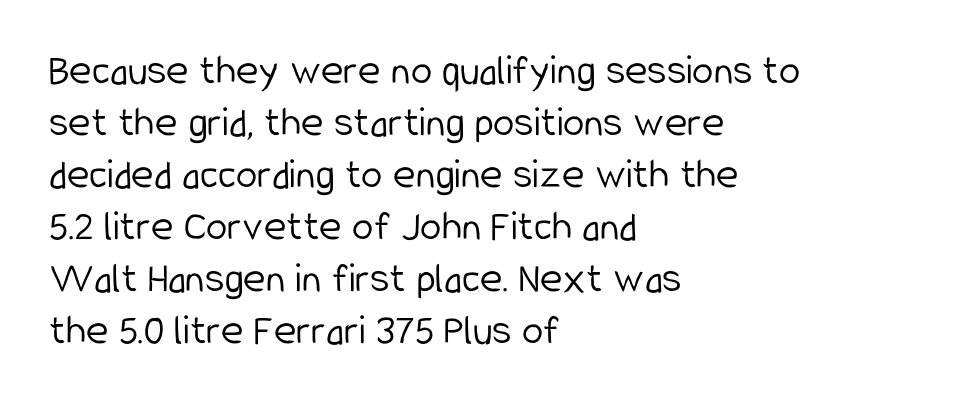
{"serif": "no", "italic": "no", "bold": "no", "weight": "light", "width": "condensed", "stroke_contrast": "low", "x_height": "medium", "monospaced": "no", "underline": "no", "align": "left", "line_spacing_ratio": 1.21, "letter_spacing": "normal", "letter_spacing_em": 0.0, "glyph_px": 43}
